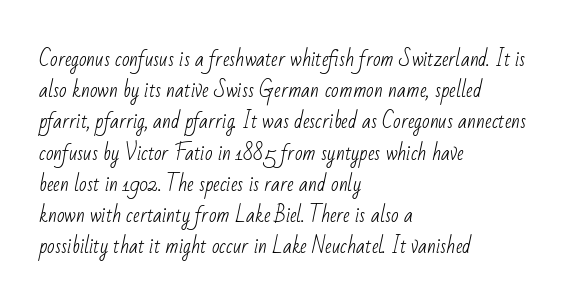
The space between consecutive lines is moderate. Letters rest on an invisible, unmarked baseline. Think standard paragraph weight, or any step lighter than that. Does extra space separate the letters? No, they use regular spacing. If you drew a ruler down the left edge, every line would touch it.
